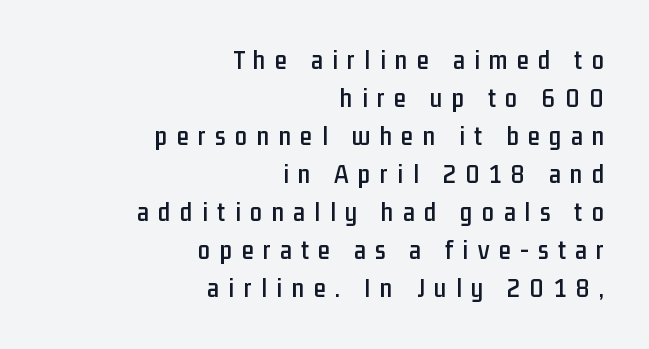
Line ends are locked; line starts wander. Anything drawn beneath the words? Only blank space. Words appear elongated and porous because spacing is wide. Every stem runs plumb, perpendicular to the baseline.
